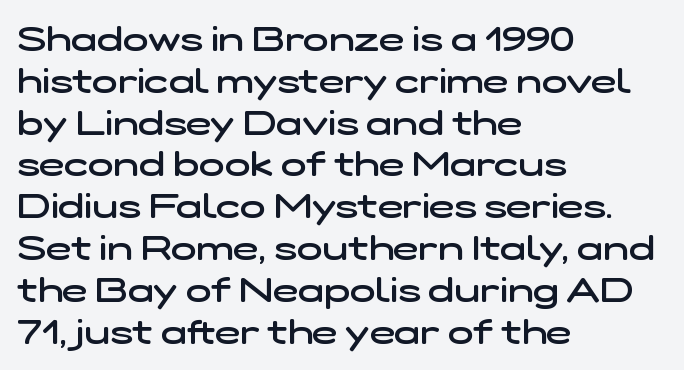
The image shows 34 px semibold, wide sans-serif type; set left-aligned, line spacing 1.23x, normal letter spacing, not underlined; low stroke contrast and a medium x-height.
